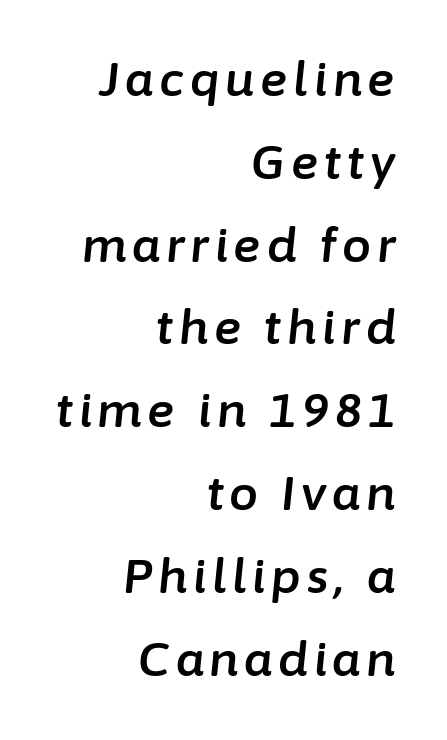
The axis of the letterforms is tilted away from vertical. Notice how the passage keeps a crisp vertical edge on the right only. You could not count columns in this text — the font is proportionally spaced. This rendering features lettering with no underline.
